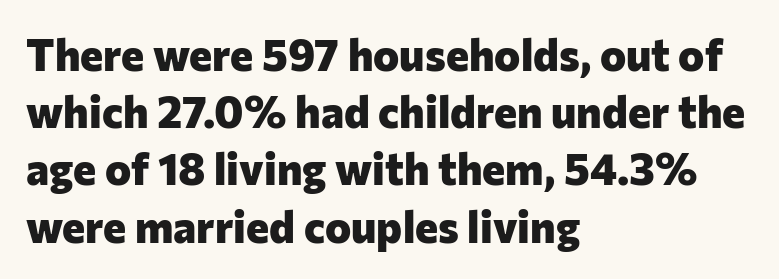
Q: Is the text bold? A: Yes.
Q: Is the text italic (slanted)? A: No, it is upright.
Q: Is the typeface a serif or a sans-serif typeface? A: Sans-serif.
Q: Is the text underlined? A: No.
Q: How is the paragraph aligned? A: Left-aligned.
Q: Is the spacing between letters normal or unusually wide? A: Normal.
Q: Is the spacing between lines tight, normal or loose? A: Normal.
Q: Width (condensed, normal, or wide)? A: Normal.
Q: Stroke contrast? A: Low.
Q: x-height? A: Medium.
Q: Monospaced? A: No.
